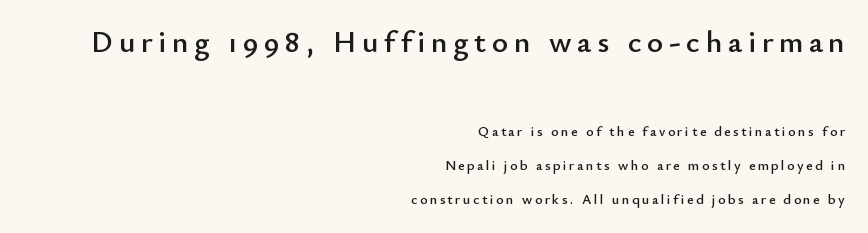
{"serif": "no", "italic": "no", "width": "normal", "stroke_contrast": "low", "x_height": "small", "monospaced": "no", "underline": "no", "align": "right", "line_spacing": "loose", "line_spacing_ratio": 2.43, "larger_block": "first", "size_ratio": 2.21, "glyph_px": 31}
